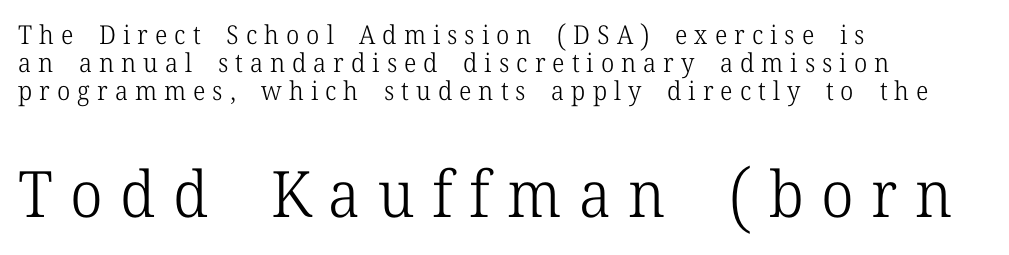
The passage is arranged the way most books set body copy — flush left. Whoever set this chose condensed vertical rhythm over breathing room. Is this a sans? No — the strokes have serifs. Heaviness? Minimal to ordinary, like unemphasized prose.
